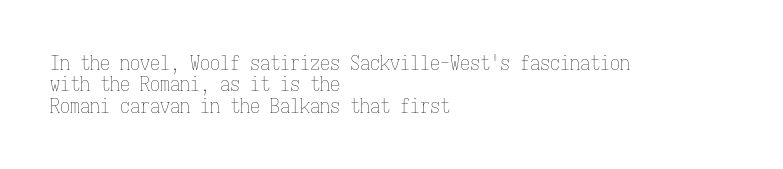
The image shows 20 px text type, upright; set left-aligned, tight line spacing (1.07x), normal letter spacing, not underlined.
